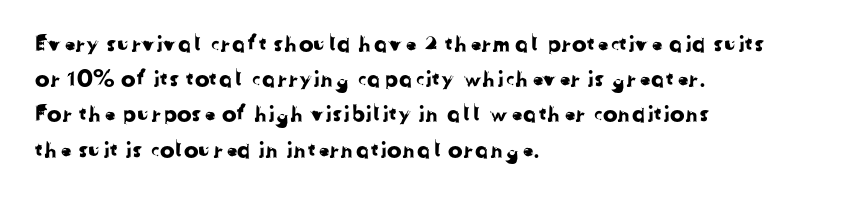
Q: Is the text underlined? A: No.
Q: How is the paragraph aligned? A: Left-aligned.
Q: Is the spacing between letters normal or unusually wide? A: Normal.
Q: Is the spacing between lines tight, normal or loose? A: Normal.
